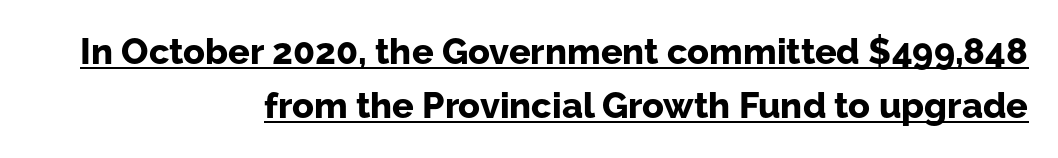
The image shows 36 px bold sans-serif type, upright; set right-aligned, normal line spacing (1.51x), normal letter spacing, underlined; low stroke contrast and a medium x-height.
